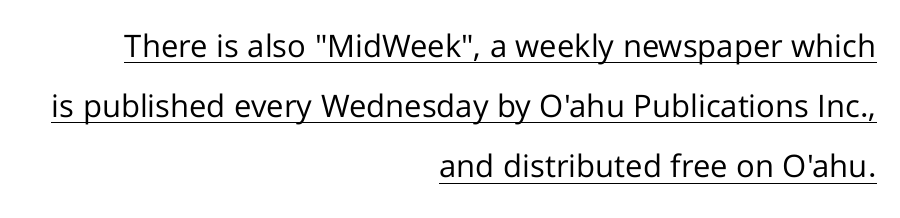
{"serif": "no", "italic": "no", "bold": "no", "weight": "regular", "width": "normal", "stroke_contrast": "low", "x_height": "medium", "monospaced": "no", "underline": "yes", "align": "right", "line_spacing": "loose", "line_spacing_ratio": 1.94, "letter_spacing": "normal", "letter_spacing_em": 0.0, "glyph_px": 31}
